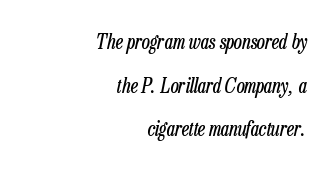
Is the type slanted? Yes — the strokes lean at a clear angle. The words here are not underlined. You could fit nearly another row in the gap between these rows. The letters look calm and open, with moderate or lighter stems.
